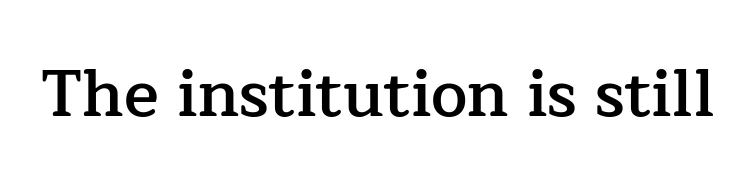
Q: Is the text bold? A: Semi-bold.
Q: Is the text italic (slanted)? A: No, it is upright.
Q: Is the typeface a serif or a sans-serif typeface? A: Serif.
Q: Is the text underlined? A: No.
Q: Is the spacing between letters normal or unusually wide? A: Normal.
Q: Width (condensed, normal, or wide)? A: Normal.
Q: Stroke contrast? A: Low.
Q: x-height? A: Medium.
Q: Monospaced? A: No.
